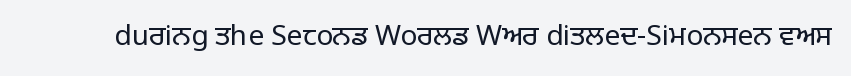
{"serif": "no", "italic": "no", "bold": "no", "weight": "regular", "width": "normal", "stroke_contrast": "low", "x_height": "large", "monospaced": "no", "underline": "no", "letter_spacing": "normal", "letter_spacing_em": 0.0, "glyph_px": 28}
